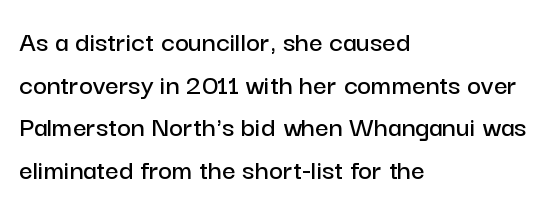
The image shows 30 px sans-serif type, upright; set left-aligned, normal line spacing (1.42x), normal letter spacing, not underlined; low stroke contrast and a medium x-height.
